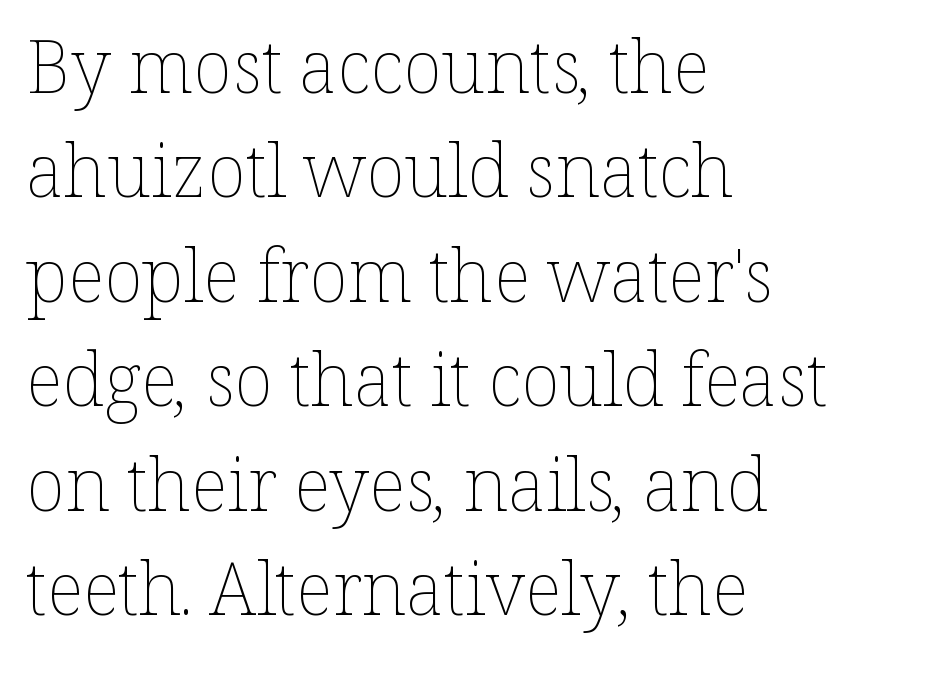
Q: Is the text bold? A: No.
Q: Is the text italic (slanted)? A: No, it is upright.
Q: Is the text underlined? A: No.
Q: How is the paragraph aligned? A: Left-aligned.
Q: Is the spacing between letters normal or unusually wide? A: Normal.
Q: Is the spacing between lines tight, normal or loose? A: Normal.
Q: Width (condensed, normal, or wide)? A: Normal.
Q: Stroke contrast? A: Low.
Q: x-height? A: Medium.
Q: Monospaced? A: No.
